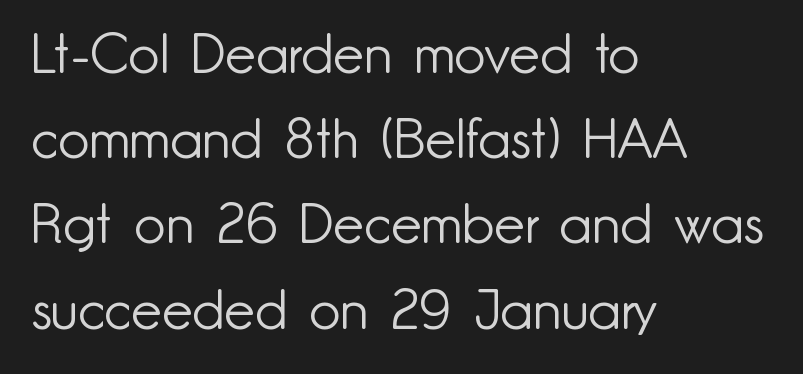
Style check: upright. Unbolded letterforms with no extra heft. The face used here is rendered with its standard letterfit. Each letter keeps its own natural width here, so spacing adapts to shape. The lines sit at an ordinary, default distance from one another.
